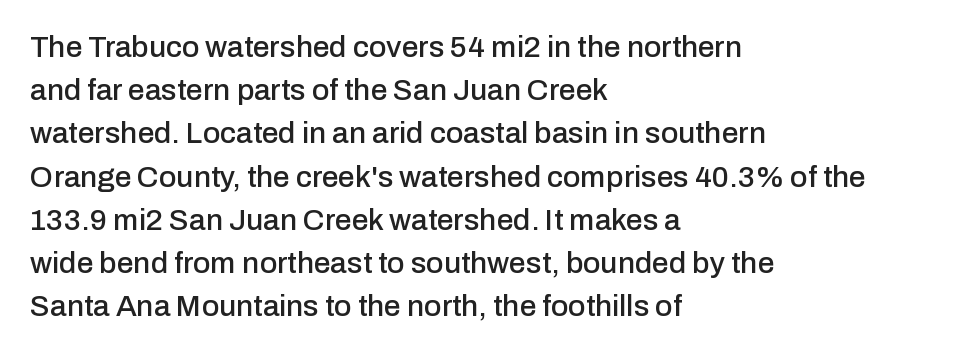
Q: Is the text italic (slanted)? A: No, it is upright.
Q: Is the typeface a serif or a sans-serif typeface? A: Sans-serif.
Q: Is the text underlined? A: No.
Q: How is the paragraph aligned? A: Left-aligned.
Q: Is the spacing between letters normal or unusually wide? A: Normal.
Q: Is the spacing between lines tight, normal or loose? A: Normal.
Q: Width (condensed, normal, or wide)? A: Normal.
Q: Stroke contrast? A: Low.
Q: x-height? A: Medium.
Q: Monospaced? A: No.
